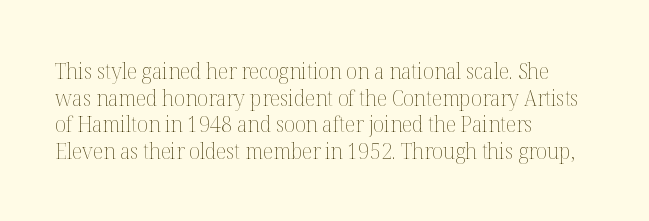
The image shows 22 px text type, upright; set left-aligned, line spacing 1.21x, normal letter spacing, not underlined.
